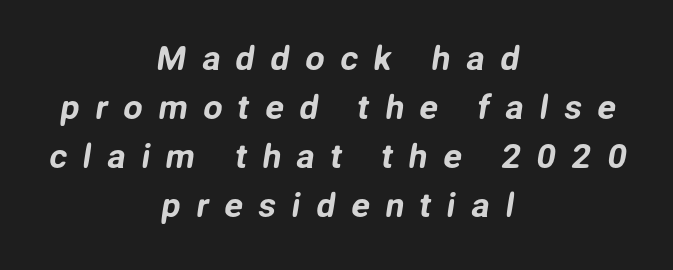
Q: Is the typeface a serif or a sans-serif typeface? A: Sans-serif.
Q: Is the text underlined? A: No.
Q: How is the paragraph aligned? A: Centered.
Q: Is the spacing between letters normal or unusually wide? A: Unusually wide.
Q: Is the spacing between lines tight, normal or loose? A: Normal.
Q: Width (condensed, normal, or wide)? A: Normal.
Q: Stroke contrast? A: Low.
Q: x-height? A: Medium.
Q: Monospaced? A: No.
